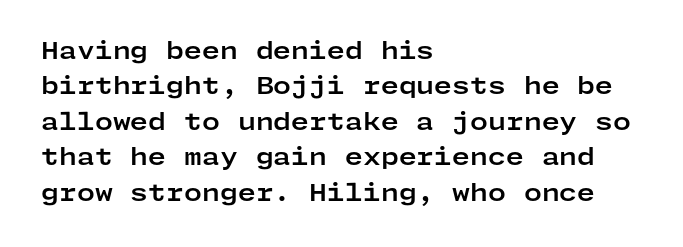
Q: Is the text bold? A: Yes.
Q: Is the text italic (slanted)? A: No, it is upright.
Q: Is the text underlined? A: No.
Q: How is the paragraph aligned? A: Left-aligned.
Q: Is the spacing between letters normal or unusually wide? A: Normal.
Q: Is the spacing between lines tight, normal or loose? A: Normal.
